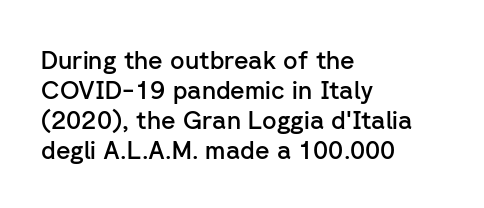
The rendering uses a semibold face; strokes are thickened but not to full bold. Horizontal alignment here is leftward, the default for most running prose. Nope, not italic — everything's standing straight. The letterforms sit shoulder to shoulder at normal distance.
